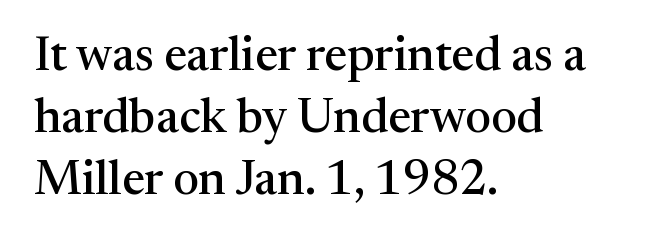
Character widths vary here, with narrow letters taking less room than wide ones. No extra tracking has been applied to these lines. You can tell it's not italic because the verticals are truly vertical. Serifs: yes, visible at the terminals of the letterforms. Regular leading.
